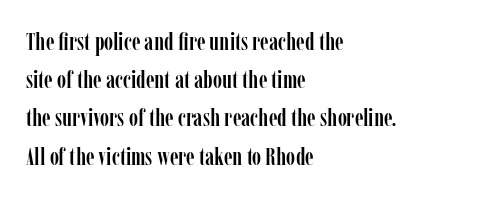
The image shows 25 px text type, upright; set left-aligned, normal line spacing (1.53x), normal letter spacing, not underlined.
